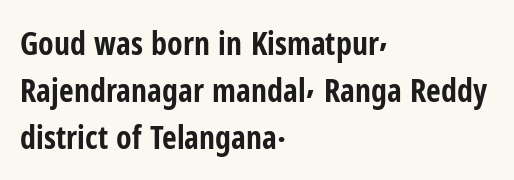
The face used here is a sans, in the tradition of grotesques and geometrics. Do the characters align in a grid? No, the font is proportional. Heavy, bold letterforms. Summary of vertical rhythm: regular, with standard interline spacing.
